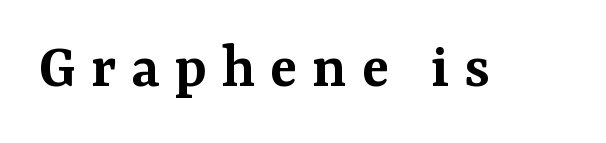
{"serif": "yes", "italic": "no", "bold": "semi", "weight": "semibold", "width": "normal", "stroke_contrast": "medium", "x_height": "medium", "monospaced": "no", "underline": "no", "letter_spacing": "wide", "letter_spacing_em": 0.23, "glyph_px": 64}
